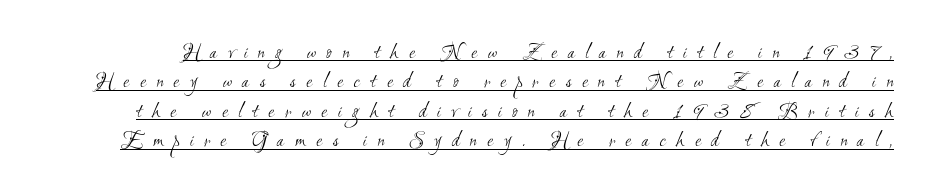
The image shows 22 px text type; set normal line spacing (1.34x), unusually wide letter spacing (+0.47 em), underlined.
